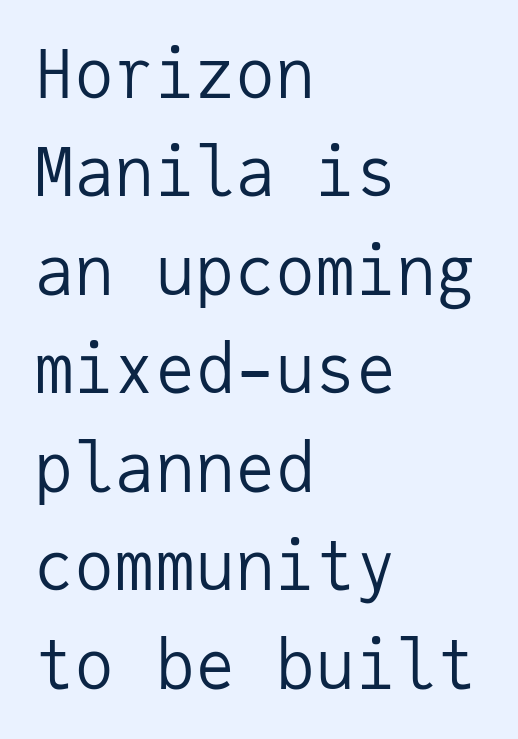
Q: Is the text bold? A: No.
Q: Is the text italic (slanted)? A: No, it is upright.
Q: Is the typeface a serif or a sans-serif typeface? A: Sans-serif.
Q: Is the text underlined? A: No.
Q: How is the paragraph aligned? A: Left-aligned.
Q: Is the spacing between letters normal or unusually wide? A: Normal.
Q: Is the spacing between lines tight, normal or loose? A: Normal.
Q: Width (condensed, normal, or wide)? A: Normal.
Q: Stroke contrast? A: Low.
Q: x-height? A: Medium.
Q: Monospaced? A: Yes.
